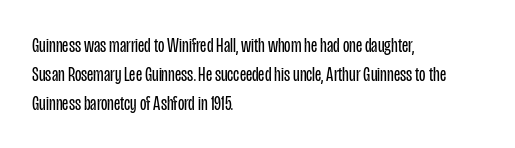
Q: Is the text bold? A: No.
Q: Is the text italic (slanted)? A: No, it is upright.
Q: Is the text underlined? A: No.
Q: How is the paragraph aligned? A: Left-aligned.
Q: Is the spacing between letters normal or unusually wide? A: Normal.
Q: Is the spacing between lines tight, normal or loose? A: Normal.
